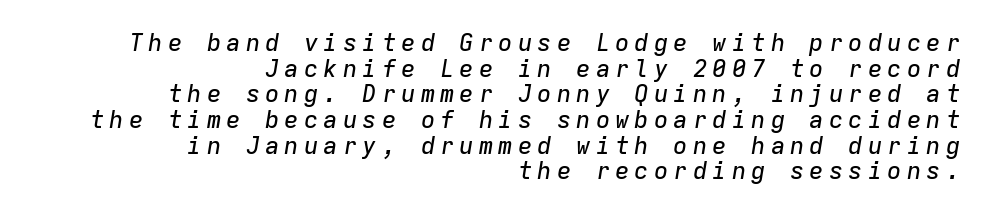
The image shows 24 px text type, italic (leaning right); set right-aligned, tight line spacing (1.07x), unusually wide letter spacing (+0.21 em), not underlined.
